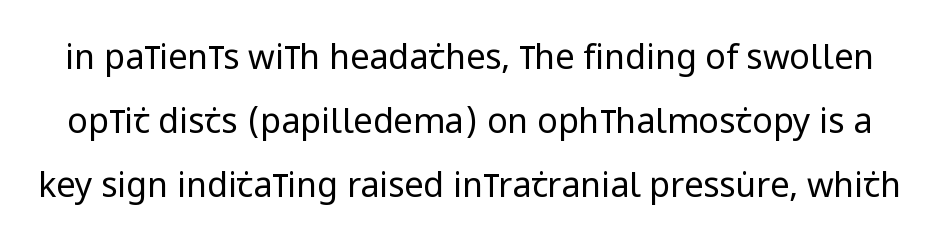
Descenders are the only things crossing below the line. The glyphs in this specimen are sans serif. Nothing heavy about these letters — not bold at all. Nobody touched the tracking dial on this one. Every stem runs plumb, perpendicular to the baseline.
